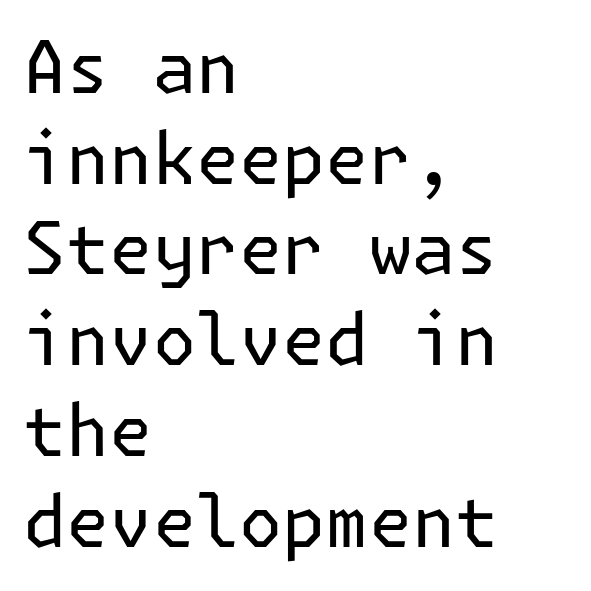
Q: Is the text bold? A: No.
Q: Is the text italic (slanted)? A: No, it is upright.
Q: Is the typeface a serif or a sans-serif typeface? A: Sans-serif.
Q: Is the text underlined? A: No.
Q: How is the paragraph aligned? A: Left-aligned.
Q: Is the spacing between letters normal or unusually wide? A: Normal.
Q: Is the spacing between lines tight, normal or loose? A: Normal.
Q: Width (condensed, normal, or wide)? A: Normal.
Q: Stroke contrast? A: Low.
Q: x-height? A: Medium.
